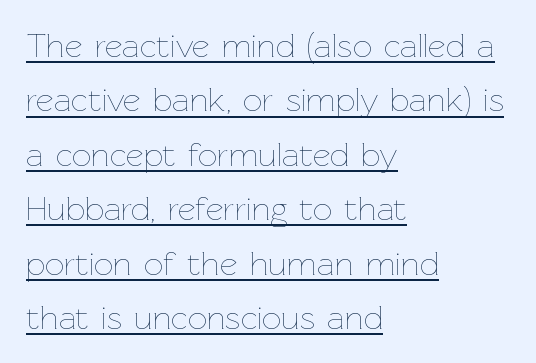
The image shows 34 px thin type, upright; set left-aligned, normal line spacing (1.6x), normal letter spacing, underlined; low stroke contrast and a medium x-height.
